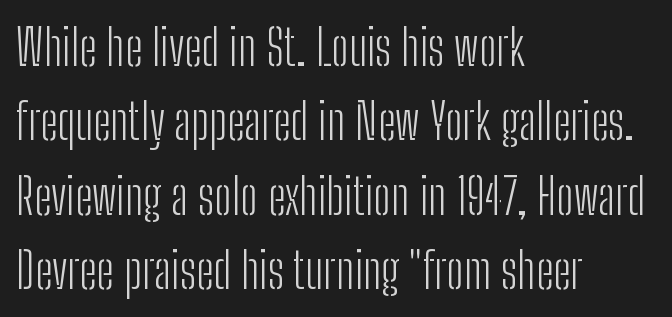
Unlike a traditional serif, this face leaves its strokes unadorned. The rendering uses natural spacing where letterforms have individual widths. If you measured baseline to baseline, you'd find a middling distance. Notice how the passage keeps a crisp vertical edge on the left only. Glance below the letters and you will spot only blank space. Tracking value appears to be zero — textbook default spacing.
